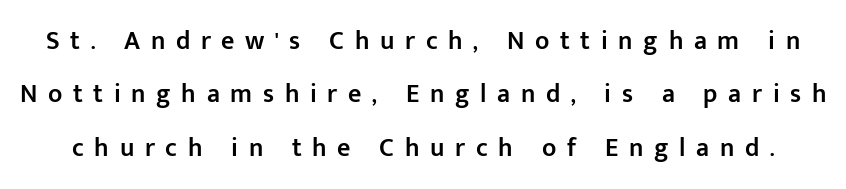
This block would shrink considerably if given ordinary leading; it's expanded now. The letters are semibold — heavier than regular but short of a full bold. Underline: absent. Posture: straight, roman, zero tilt. This sample uses expanded letter spacing, leaving extra air between glyphs.
